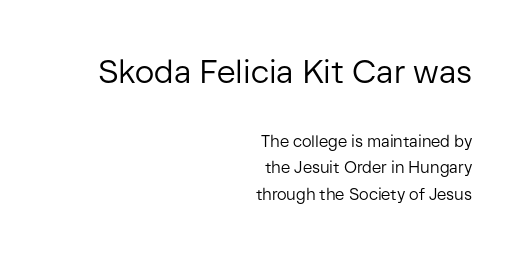
{"serif": "no", "italic": "no", "bold": "no", "weight": "regular", "width": "normal", "stroke_contrast": "low", "x_height": "medium", "monospaced": "no", "underline": "no", "align": "right", "line_spacing": "normal", "line_spacing_ratio": 1.66, "letter_spacing": "normal", "letter_spacing_em": 0.0, "larger_block": "first", "size_ratio": 2.0, "glyph_px": 32}
